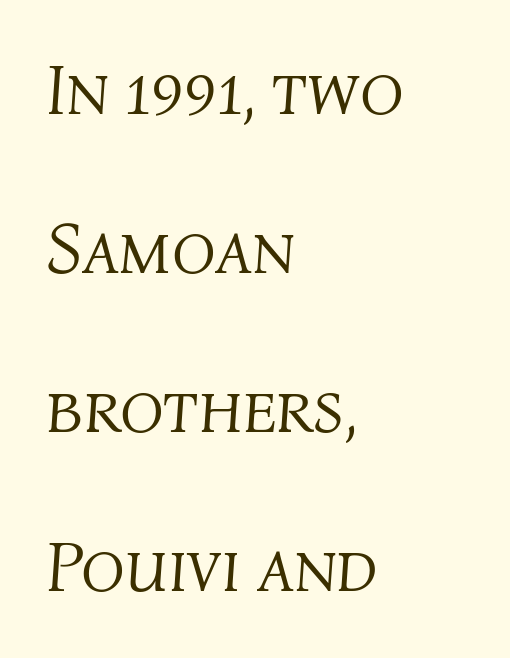
{"italic": "yes", "lean": "right", "slant_degrees": 4, "bold": "no", "weight": "light", "width": "normal", "stroke_contrast": "medium", "x_height": "medium", "monospaced": "no", "underline": "no", "align": "left", "line_spacing": "loose", "line_spacing_ratio": 2.21, "letter_spacing": "normal", "letter_spacing_em": 0.0, "glyph_px": 72}
